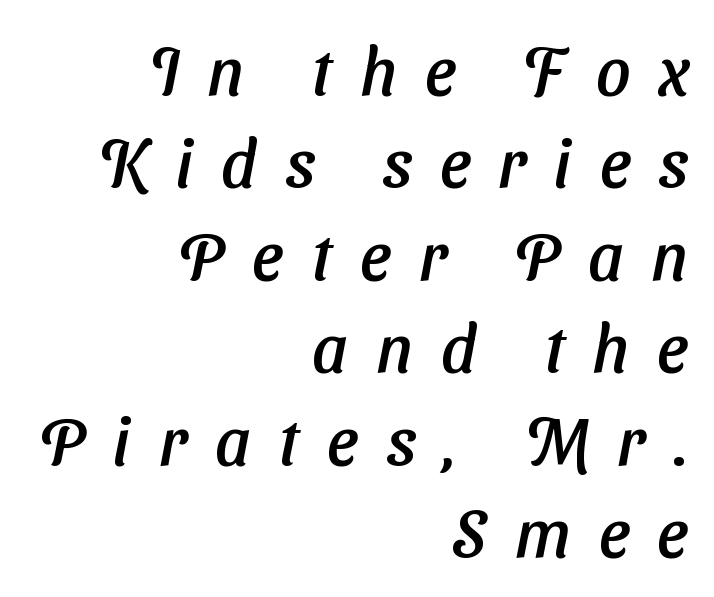
{"serif": "no", "width": "normal", "stroke_contrast": "low", "x_height": "medium", "monospaced": "no", "underline": "no", "align": "right", "line_spacing": "normal", "line_spacing_ratio": 1.38, "letter_spacing": "wide", "letter_spacing_em": 0.42, "glyph_px": 67}
